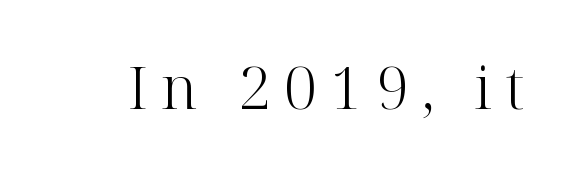
The image shows 59 px light serif type, upright; set unusually wide letter spacing (+0.22 em), not underlined; high stroke contrast and a medium x-height.
